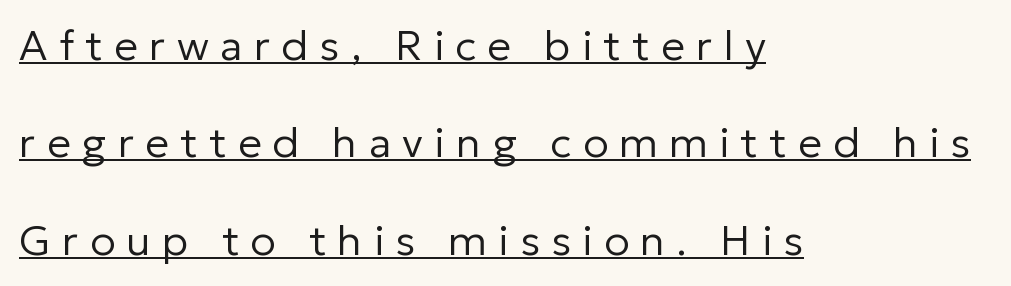
The image shows 42 px regular-weight sans-serif type, upright; set left-aligned, loose line spacing (2.32x), unusually wide letter spacing (+0.27 em), underlined; low stroke contrast and a medium x-height.
